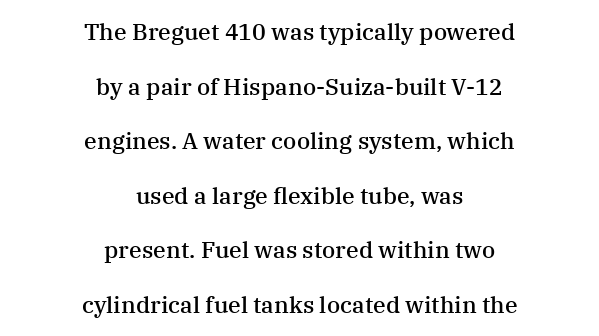
Q: Is the text bold? A: Semi-bold.
Q: Is the text italic (slanted)? A: No, it is upright.
Q: Is the text underlined? A: No.
Q: How is the paragraph aligned? A: Centered.
Q: Is the spacing between letters normal or unusually wide? A: Normal.
Q: Is the spacing between lines tight, normal or loose? A: Loose.
